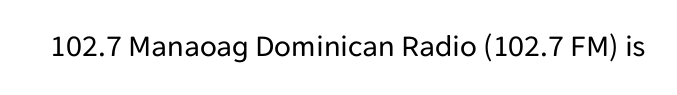
{"serif": "no", "italic": "no", "bold": "no", "weight": "regular", "width": "normal", "stroke_contrast": "low", "x_height": "medium", "monospaced": "no", "underline": "no", "letter_spacing": "normal", "letter_spacing_em": 0.0, "glyph_px": 31}
